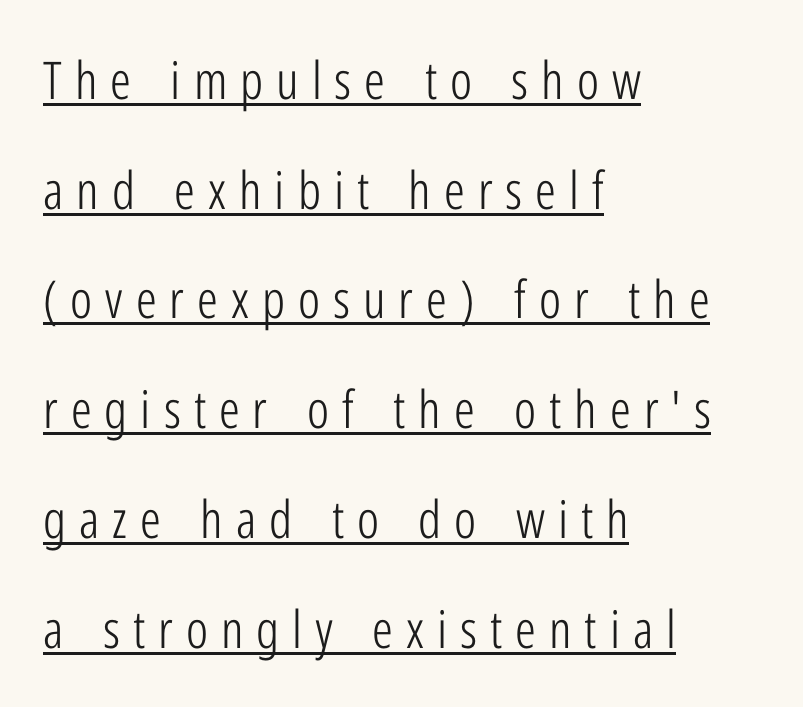
The image shows 52 px light, condensed sans-serif type, upright; set left-aligned, loose line spacing (2.11x), unusually wide letter spacing (+0.25 em), underlined; low stroke contrast and a medium x-height.
